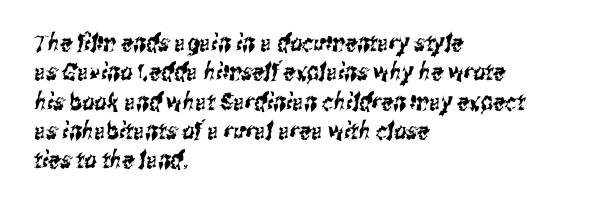
The passage shown has conventional tracking throughout. The zone under the glyphs is completely vacant. Alignment: flush left.
